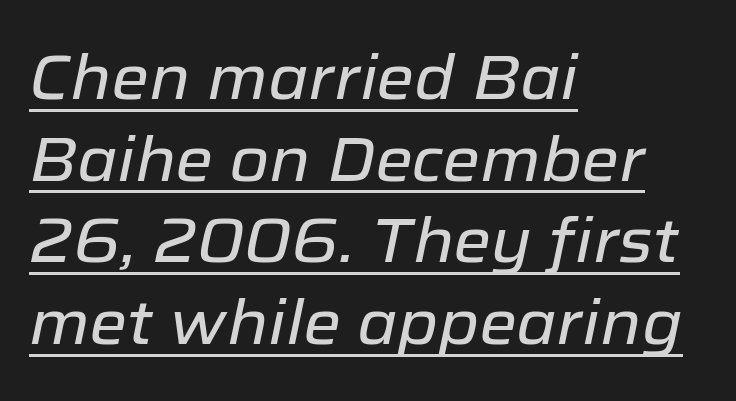
In designer terms, the underline attribute is active on this setting. Vertical spacing — default. Nothing unusual about the tracking: characters are spaced as the font intends. Reading down the block, your eye returns to a fixed left position each line. Slanted lettering throughout. Proportional: the letters do not fall into vertical columns.
